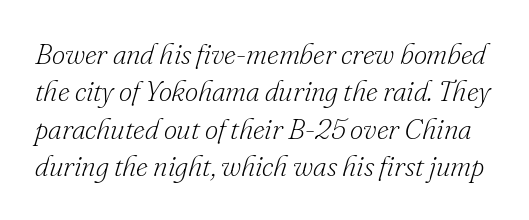
{"serif": "yes", "italic": "yes", "lean": "right", "slant_degrees": 16, "bold": "no", "weight": "light", "width": "normal", "stroke_contrast": "low", "x_height": "small", "monospaced": "no", "underline": "no", "line_spacing": "normal", "line_spacing_ratio": 1.29, "letter_spacing": "normal", "letter_spacing_em": 0.0, "glyph_px": 29}
